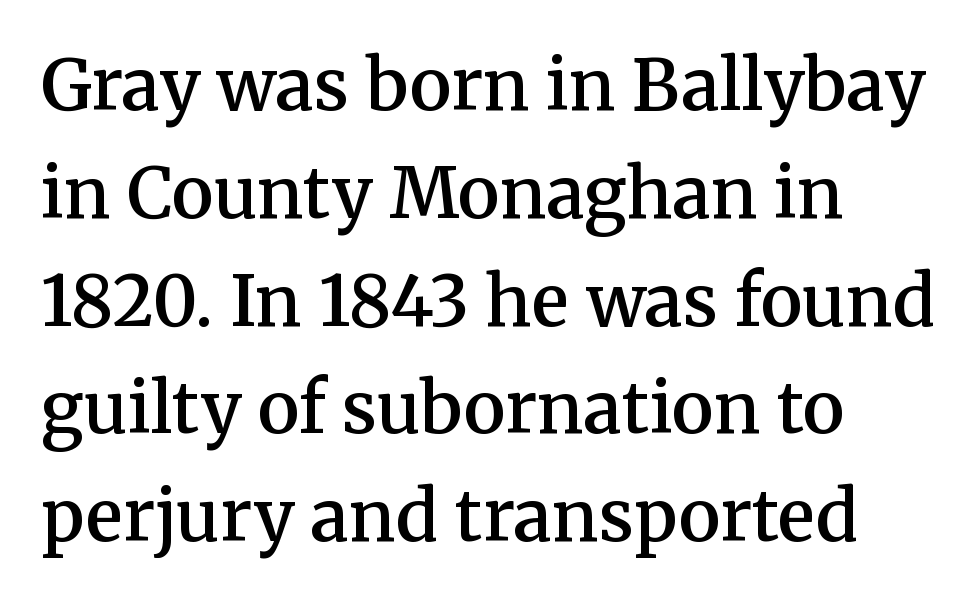
Q: Is the text bold? A: Semi-bold.
Q: Is the text italic (slanted)? A: No, it is upright.
Q: Is the typeface a serif or a sans-serif typeface? A: Serif.
Q: Is the text underlined? A: No.
Q: How is the paragraph aligned? A: Left-aligned.
Q: Is the spacing between letters normal or unusually wide? A: Normal.
Q: Is the spacing between lines tight, normal or loose? A: Normal.
Q: Width (condensed, normal, or wide)? A: Normal.
Q: Stroke contrast? A: Medium.
Q: x-height? A: Medium.
Q: Monospaced? A: No.
